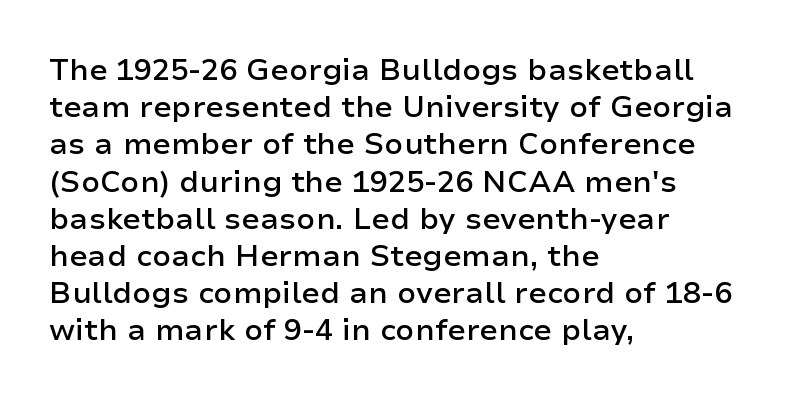
Letterform terminals end flat and unadorned throughout the passage. Line beginnings align vertically; line endings do not. Proportional: the letters do not fall into vertical columns. The specimen omits any rule beneath the text block's lines. These lines keep a tight, regular rhythm from letter to letter.
